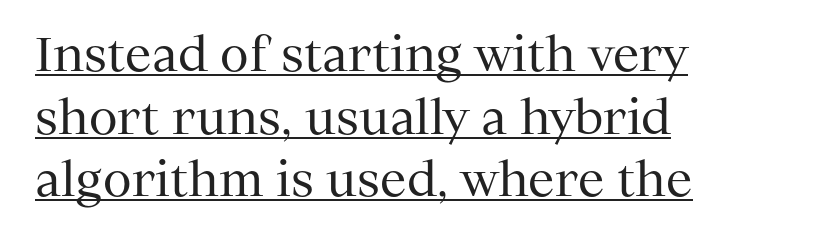
Q: Is the text bold? A: No.
Q: Is the text italic (slanted)? A: No, it is upright.
Q: Is the typeface a serif or a sans-serif typeface? A: Serif.
Q: Is the text underlined? A: Yes.
Q: How is the paragraph aligned? A: Left-aligned.
Q: Is the spacing between letters normal or unusually wide? A: Normal.
Q: Is the spacing between lines tight, normal or loose? A: Normal.
Q: Width (condensed, normal, or wide)? A: Normal.
Q: Stroke contrast? A: Medium.
Q: x-height? A: Medium.
Q: Monospaced? A: No.
